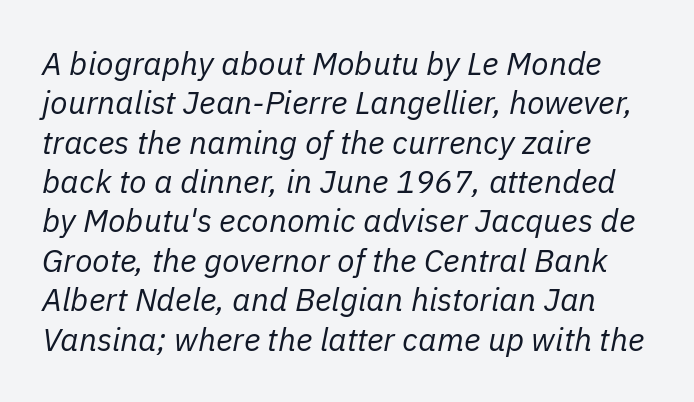
Q: Is the text bold? A: No.
Q: Is the text italic (slanted)? A: Yes, it leans right by about 11 degrees.
Q: Is the text underlined? A: No.
Q: How is the paragraph aligned? A: Left-aligned.
Q: Is the spacing between letters normal or unusually wide? A: Normal.
Q: Width (condensed, normal, or wide)? A: Normal.
Q: Stroke contrast? A: Low.
Q: x-height? A: Medium.
Q: Monospaced? A: No.
